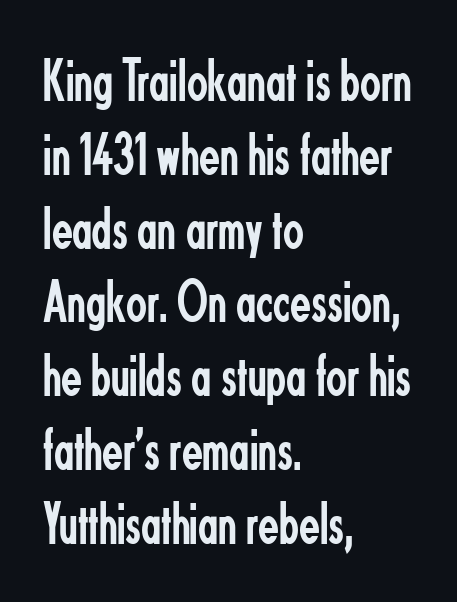
{"serif": "no", "italic": "no", "bold": "no", "weight": "regular", "width": "condensed", "stroke_contrast": "low", "x_height": "small", "monospaced": "no", "underline": "no", "align": "left", "line_spacing_ratio": 1.21, "letter_spacing": "normal", "letter_spacing_em": 0.0, "glyph_px": 61}
